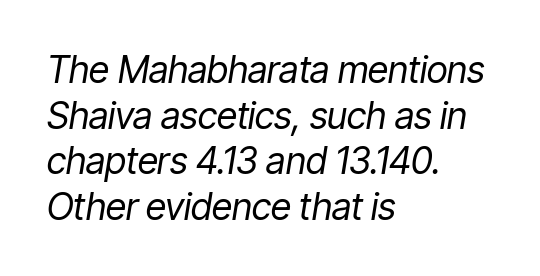
The image shows 37 px regular-weight, condensed type, italic (leaning right); set left-aligned, line spacing 1.23x, normal letter spacing, not underlined; low stroke contrast and a medium x-height.
